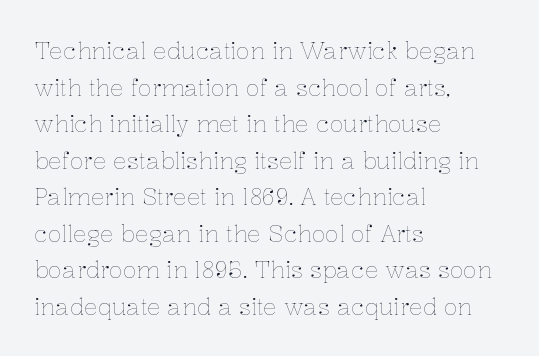
Notice how descenders clear the ascenders below comfortably — that's standard leading. Heft: none added — not bold. Posture: upright roman. The tracking reads as untouched default to a designer's eye. If you drew a ruler down the left edge, every line would touch it.
